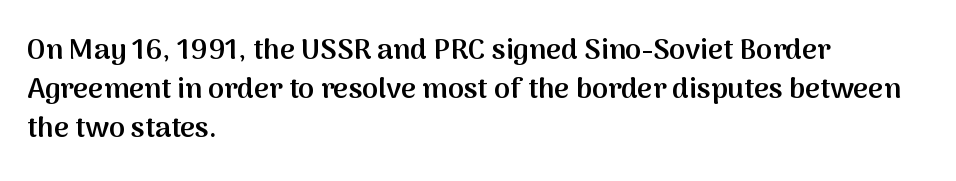
Look at the stroke-to-counter ratio: somewhat heavy, a semibold. A classic flush-left, rag-right setting is used for this passage. Are there feet on the stems? There aren't — it's a sans. Decoration check: the copy has no underline. Line spacing here is normal. This sample uses plain, unmodified letter spacing.
